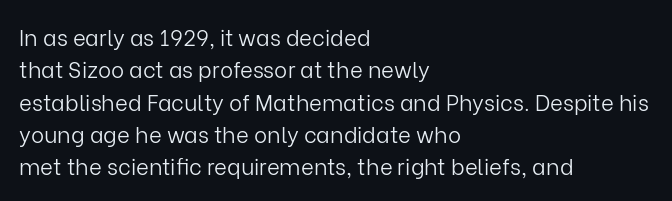
The image shows 22 px text type, upright; set left-aligned, normal line spacing (1.47x), normal letter spacing, not underlined.
